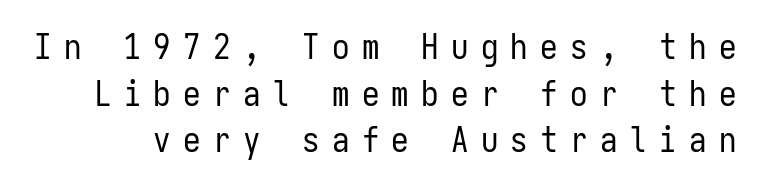
The image shows 35 px regular-weight, condensed sans-serif type, upright, monospaced; set normal line spacing (1.33x), unusually wide letter spacing (+0.35 em), not underlined; low stroke contrast and a medium x-height.
